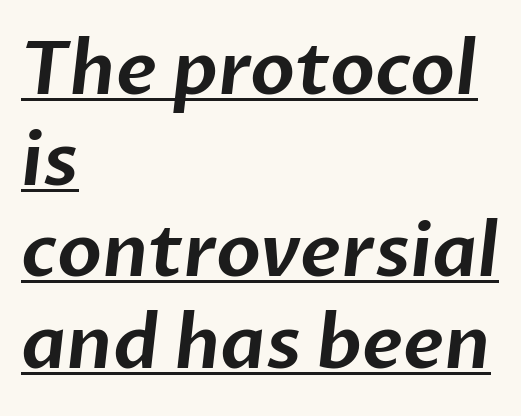
The image shows 73 px sans-serif type; set left-aligned, normal line spacing (1.25x), normal letter spacing, underlined; low stroke contrast and a medium x-height.
